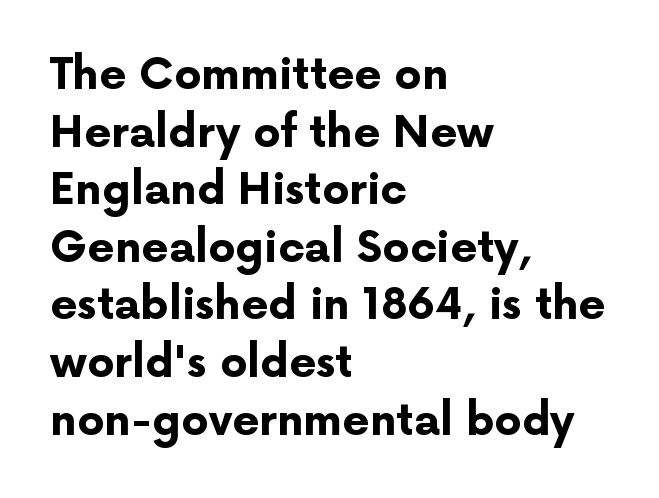
Q: Is the text bold? A: Yes.
Q: Is the text italic (slanted)? A: No, it is upright.
Q: Is the typeface a serif or a sans-serif typeface? A: Sans-serif.
Q: Is the text underlined? A: No.
Q: How is the paragraph aligned? A: Left-aligned.
Q: Is the spacing between letters normal or unusually wide? A: Normal.
Q: Is the spacing between lines tight, normal or loose? A: Normal.
Q: Width (condensed, normal, or wide)? A: Normal.
Q: Stroke contrast? A: Low.
Q: x-height? A: Medium.
Q: Monospaced? A: No.
